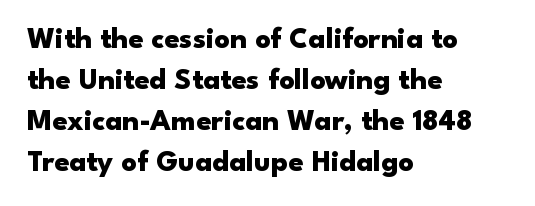
You can tell from the bare stems that sans-serif type was used. The ragged edge is on the right, which tells us the setting is flush left. Letters rest on an invisible, unmarked baseline. The lettering holds an erect, upright posture throughout. In terms of leading, this rendering sits right in the middle. Tracking here is standard; glyphs follow each other at the usual distance.
